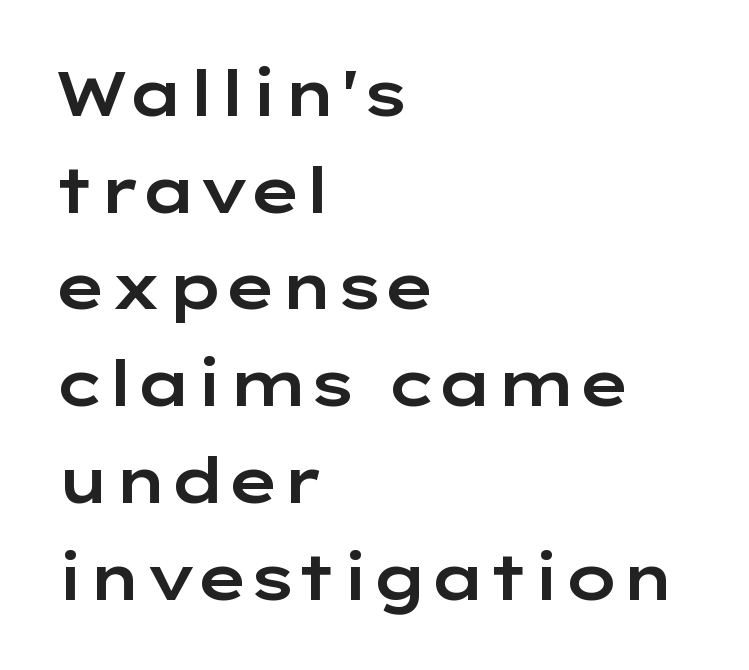
Honestly, there is no underline to notice here at all. Here the designer chose a conventional face with non-uniform glyph widths. The lines in this sample share a left origin and differ only in where they stop. This sample keeps an unexceptional amount of space between lines. Look at the bottom of the vertical strokes: they stop flat, with no serifs. It's the straight-up-and-down kind of type.
